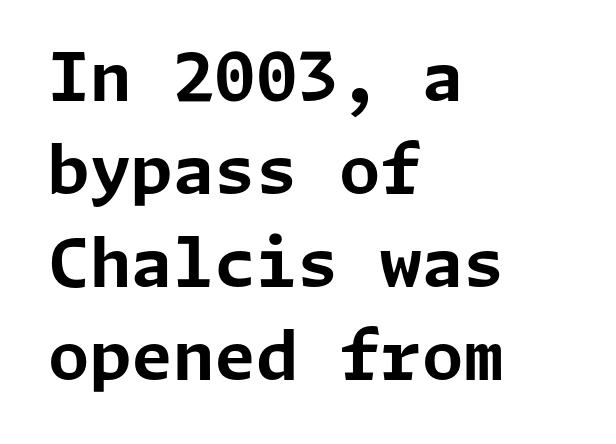
Q: Is the text bold? A: Yes.
Q: Is the text italic (slanted)? A: No, it is upright.
Q: Is the typeface a serif or a sans-serif typeface? A: Sans-serif.
Q: Is the text underlined? A: No.
Q: How is the paragraph aligned? A: Left-aligned.
Q: Is the spacing between letters normal or unusually wide? A: Normal.
Q: Is the spacing between lines tight, normal or loose? A: Normal.
Q: Width (condensed, normal, or wide)? A: Normal.
Q: Stroke contrast? A: Low.
Q: x-height? A: Medium.
